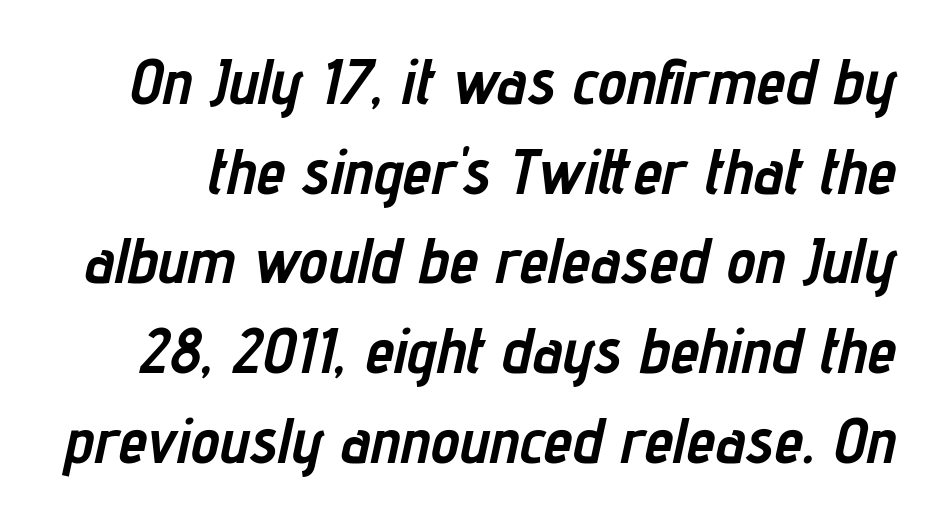
{"italic": "yes", "lean": "right", "slant_degrees": 12, "bold": "yes", "weight": "semibold", "width": "condensed", "stroke_contrast": "low", "x_height": "medium", "monospaced": "no", "underline": "no", "line_spacing": "normal", "line_spacing_ratio": 1.38, "letter_spacing": "normal", "letter_spacing_em": 0.0, "glyph_px": 65}
